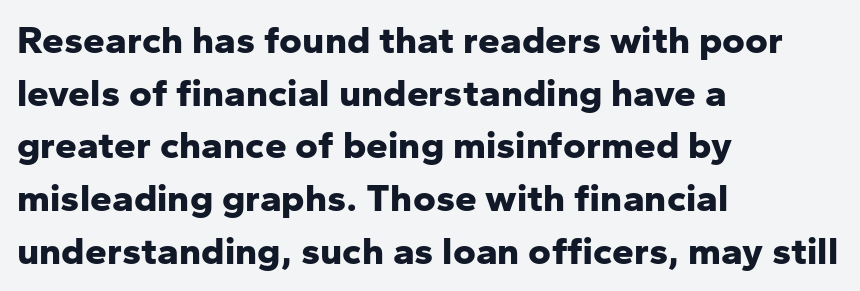
Unmarked baselines from the first word to the last. Notice how descenders clear the ascenders below comfortably — that's standard leading. A classic flush-left, rag-right setting is used for this passage. Nobody touched the tracking dial on this one. Look at the bottom of the vertical strokes: they stop flat, with no serifs. A roman cut, with each character standing at attention.
